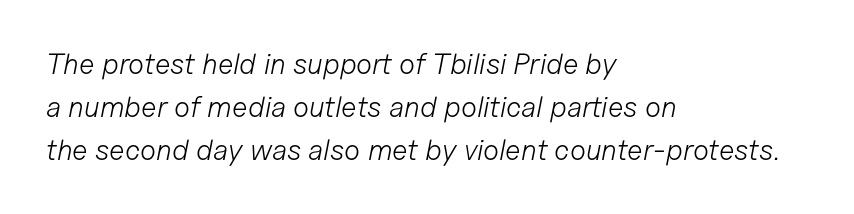
{"italic": "yes", "lean": "right", "slant_degrees": 11, "bold": "no", "weight": "light", "width": "normal", "stroke_contrast": "low", "x_height": "medium", "monospaced": "no", "underline": "no", "align": "left", "line_spacing": "normal", "line_spacing_ratio": 1.49, "letter_spacing": "normal", "letter_spacing_em": 0.0, "glyph_px": 29}
